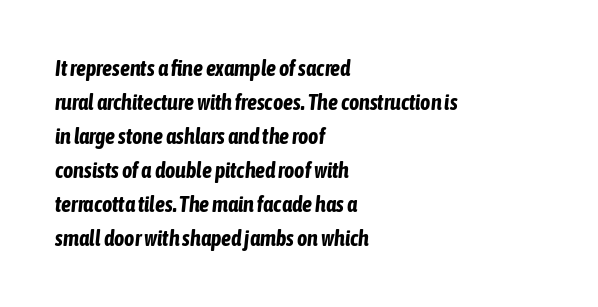
Each word holds together tightly as a unit, with standard inter-letter gaps. The designer left line spacing at the default. Each line starts at the same left margin while the right side varies. Does the lettering tilt? It does — this is italic.
